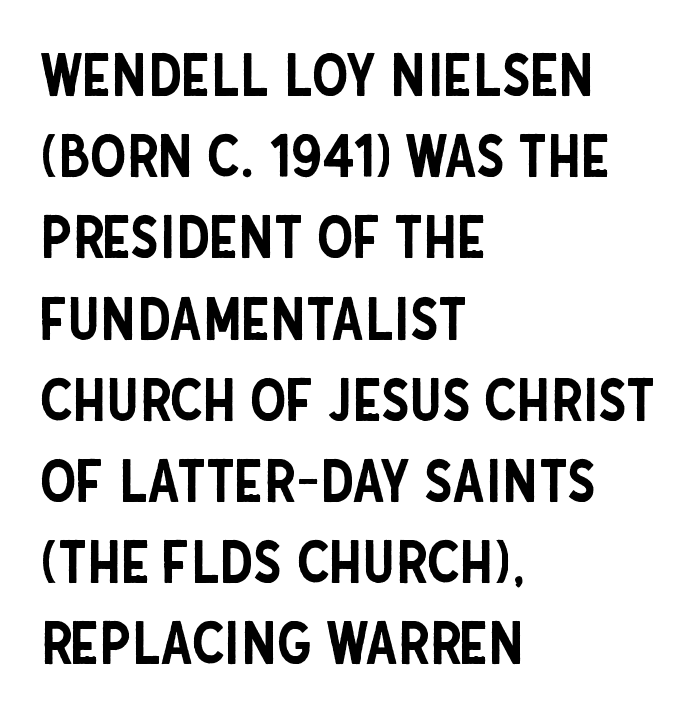
Honestly, the row spacing looks completely unremarkable. Does the type have serifs? No, each stem ends abruptly. The space directly below the letters is spotless. The ragged edge is on the right, which tells us the setting is flush left. Is this a fixed-width face? No — the glyphs have proportional, varying widths.
